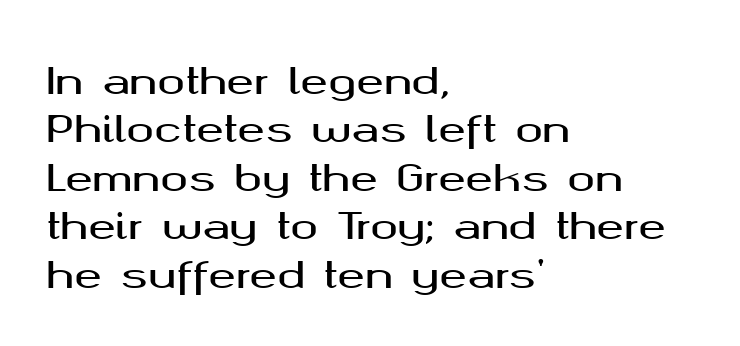
{"serif": "no", "italic": "no", "width": "wide", "stroke_contrast": "medium", "x_height": "medium", "monospaced": "no", "underline": "no", "align": "left", "line_spacing": "normal", "line_spacing_ratio": 1.31, "letter_spacing": "normal", "letter_spacing_em": 0.0, "glyph_px": 37}
